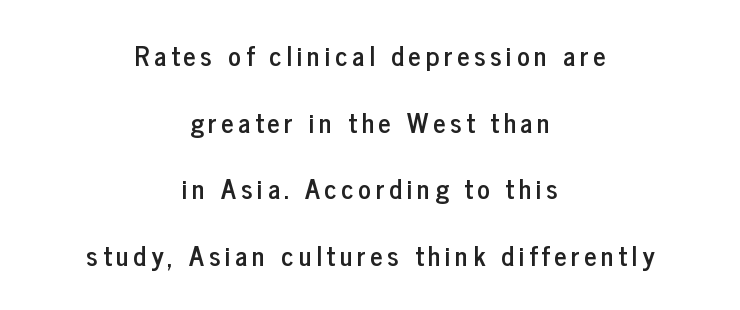
Q: Is the text italic (slanted)? A: No, it is upright.
Q: Is the text underlined? A: No.
Q: How is the paragraph aligned? A: Centered.
Q: Is the spacing between lines tight, normal or loose? A: Loose.
